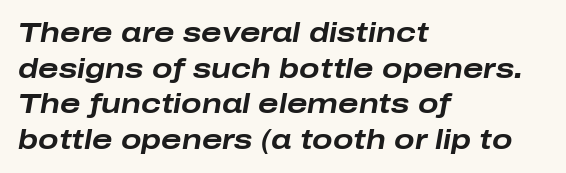
These lines sit exactly where default settings would place them. The zone under the glyphs is completely vacant. Notice how the stems are inclined rather than vertical — that's the hallmark of italics. This rendering leaves character spacing at its baseline value.
